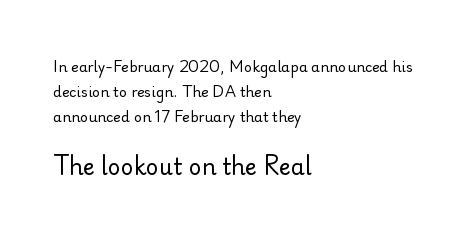
Q: Is the text bold? A: No.
Q: Is the text italic (slanted)? A: No, it is upright.
Q: Is the text underlined? A: No.
Q: How is the paragraph aligned? A: Left-aligned.
Q: Is the spacing between letters normal or unusually wide? A: Normal.
Q: Which block of text is set in a larger size, the first (top) or the second (bottom)? A: The second (bottom) one.
